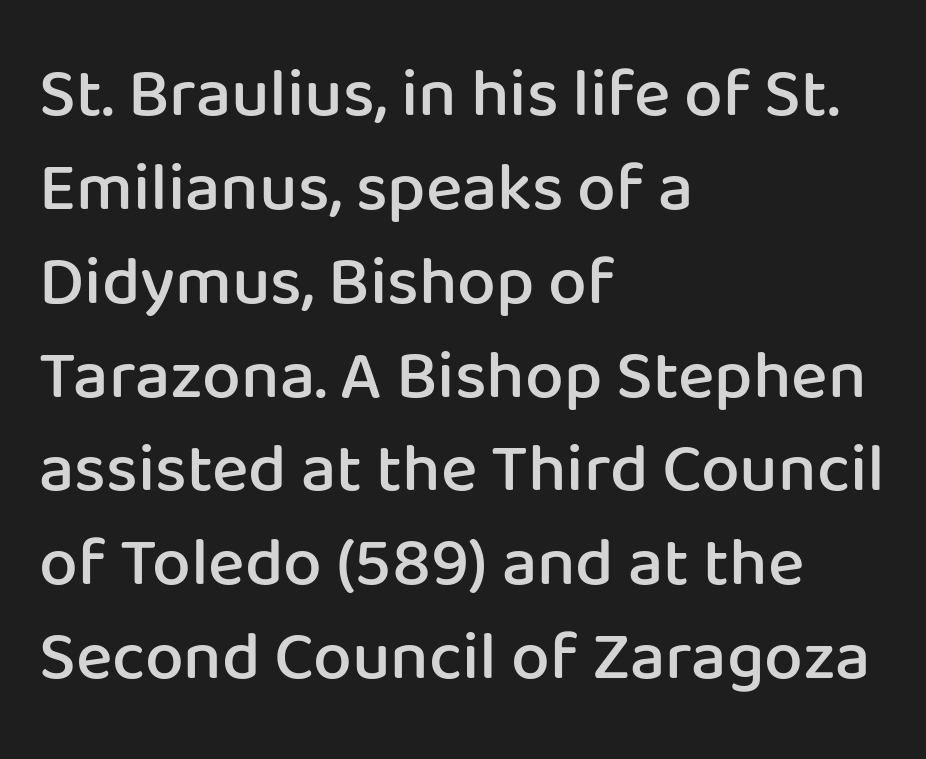
Q: Is the text bold? A: Semi-bold.
Q: Is the text italic (slanted)? A: No, it is upright.
Q: Is the typeface a serif or a sans-serif typeface? A: Sans-serif.
Q: Is the text underlined? A: No.
Q: How is the paragraph aligned? A: Left-aligned.
Q: Is the spacing between letters normal or unusually wide? A: Normal.
Q: Is the spacing between lines tight, normal or loose? A: Normal.
Q: Width (condensed, normal, or wide)? A: Normal.
Q: Stroke contrast? A: Low.
Q: x-height? A: Medium.
Q: Monospaced? A: No.
